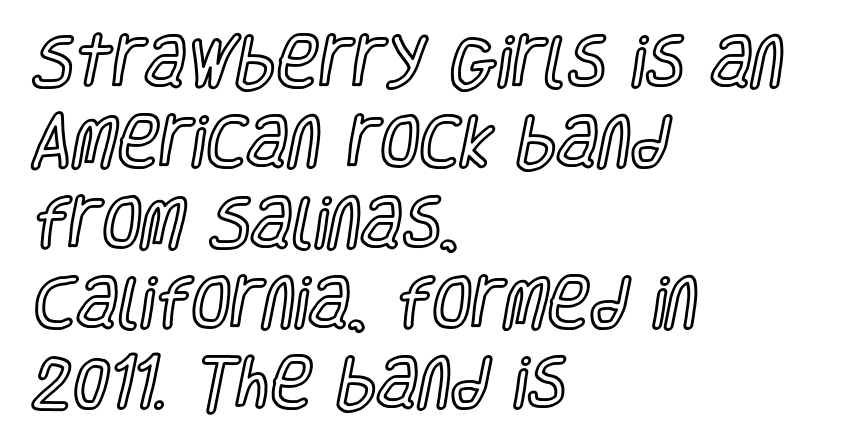
{"width": "condensed", "x_height": "large", "monospaced": "no", "underline": "no", "align": "left", "line_spacing": "normal", "line_spacing_ratio": 1.41, "letter_spacing": "normal", "letter_spacing_em": 0.0, "glyph_px": 57}
